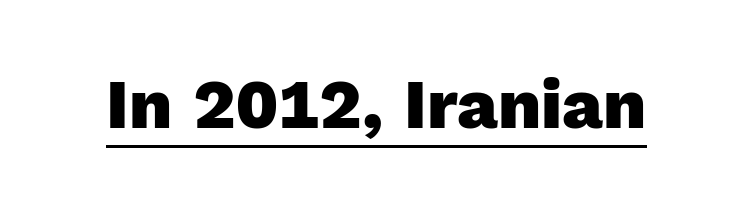
Q: Is the text bold? A: Yes.
Q: Is the text italic (slanted)? A: No, it is upright.
Q: Is the typeface a serif or a sans-serif typeface? A: Sans-serif.
Q: Is the text underlined? A: Yes.
Q: Is the spacing between letters normal or unusually wide? A: Normal.
Q: Width (condensed, normal, or wide)? A: Normal.
Q: x-height? A: Medium.
Q: Monospaced? A: No.
